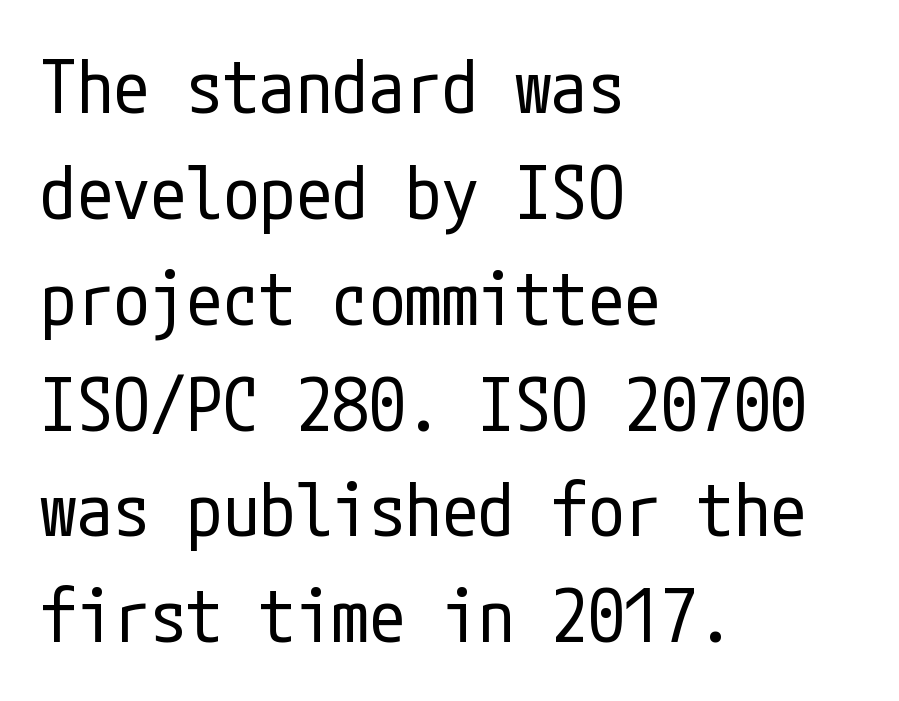
{"serif": "no", "italic": "no", "bold": "no", "weight": "regular", "width": "condensed", "stroke_contrast": "low", "x_height": "medium", "underline": "no", "align": "left", "line_spacing": "normal", "line_spacing_ratio": 1.45, "letter_spacing": "normal", "letter_spacing_em": 0.0, "glyph_px": 73}
